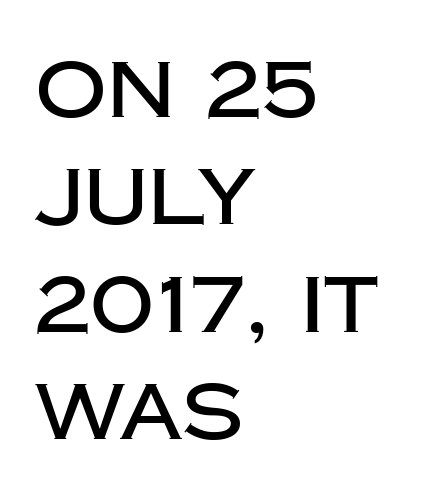
Q: Is the text italic (slanted)? A: No, it is upright.
Q: Is the typeface a serif or a sans-serif typeface? A: Sans-serif.
Q: Is the text underlined? A: No.
Q: How is the paragraph aligned? A: Left-aligned.
Q: Is the spacing between letters normal or unusually wide? A: Normal.
Q: Is the spacing between lines tight, normal or loose? A: Normal.
Q: Width (condensed, normal, or wide)? A: Normal.
Q: Stroke contrast? A: Low.
Q: x-height? A: Large.
Q: Monospaced? A: No.
